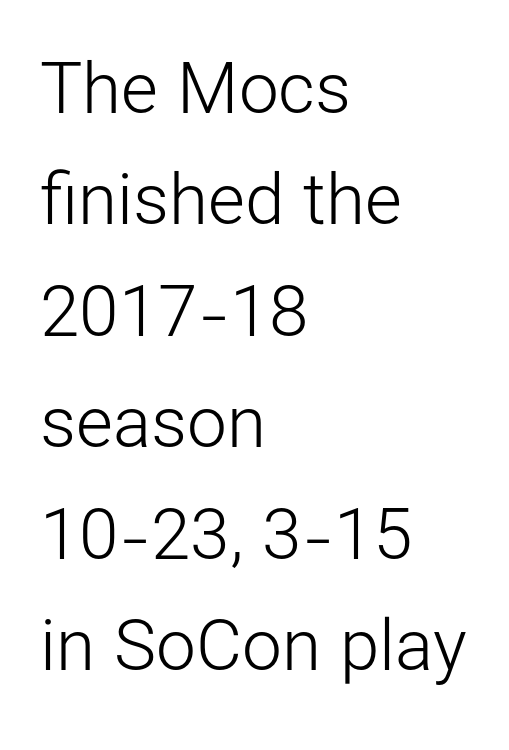
The string is rendered with underlining switched off. Look at the tracking — it's just the regular setting, nothing added. Nope, not italic — everything's standing straight. Unlike a traditional serif, this face leaves its strokes unadorned.
